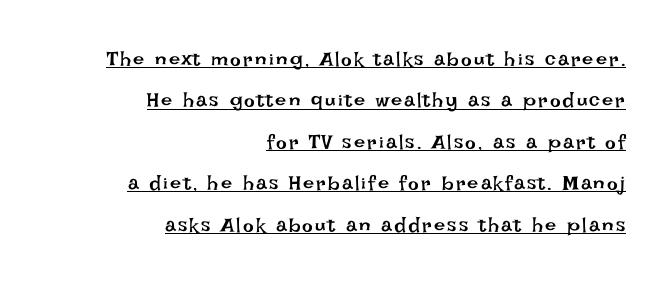
The image shows 20 px text type, upright; set right-aligned, loose line spacing (2.07x), underlined.
